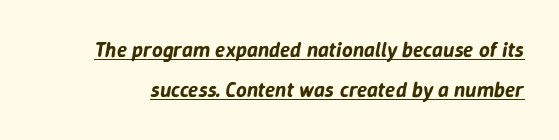
Q: Is the text italic (slanted)? A: Yes, it leans right by about 9 degrees.
Q: Is the text underlined? A: Yes.
Q: Is the spacing between letters normal or unusually wide? A: Normal.
Q: Is the spacing between lines tight, normal or loose? A: Loose.
